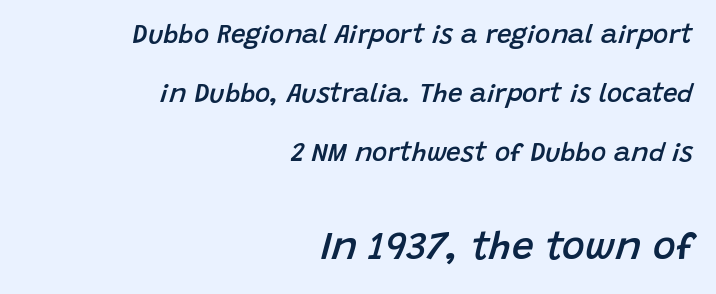
The letters advance in unequal steps, a hallmark of proportional type. Leading is clearly above the norm, producing a sparse column. Caption: multi-line text, flush right, ragged left. The text carries the slant typical of an italic or oblique font. Weight: semibold (demi).
